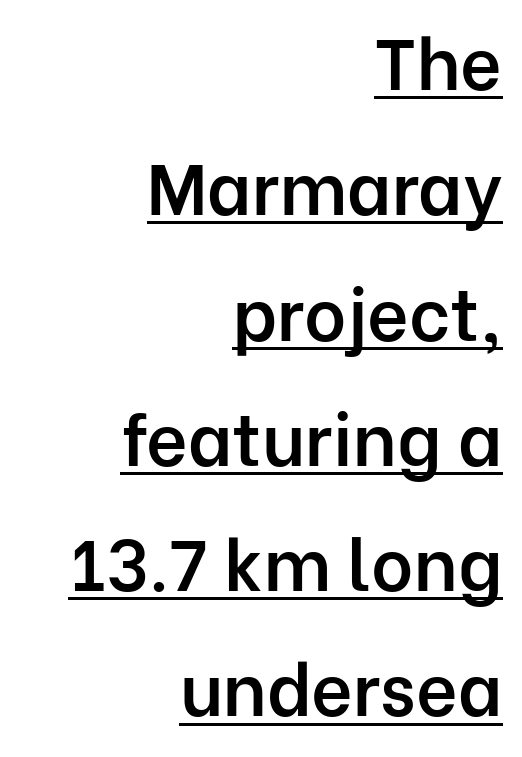
{"serif": "no", "italic": "no", "bold": "semi", "weight": "semibold", "width": "normal", "stroke_contrast": "low", "x_height": "medium", "monospaced": "no", "underline": "yes", "align": "right", "line_spacing_ratio": 1.74, "letter_spacing": "normal", "letter_spacing_em": 0.0, "glyph_px": 72}
